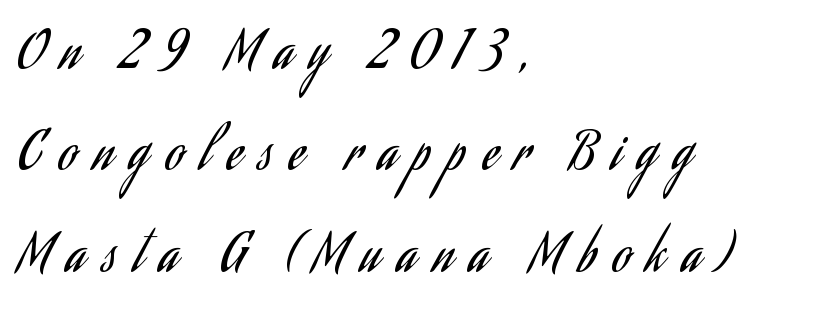
{"serif": "no", "bold": "no", "weight": "regular", "width": "condensed", "stroke_contrast": "low", "x_height": "small", "monospaced": "no", "underline": "no", "align": "left", "line_spacing": "loose", "line_spacing_ratio": 1.99, "letter_spacing": "wide", "letter_spacing_em": 0.33, "glyph_px": 51}
